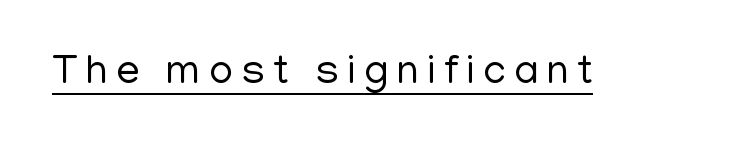
Q: Is the text bold? A: No.
Q: Is the text italic (slanted)? A: No, it is upright.
Q: Is the typeface a serif or a sans-serif typeface? A: Sans-serif.
Q: Is the text underlined? A: Yes.
Q: Width (condensed, normal, or wide)? A: Normal.
Q: Stroke contrast? A: Low.
Q: x-height? A: Medium.
Q: Monospaced? A: No.
